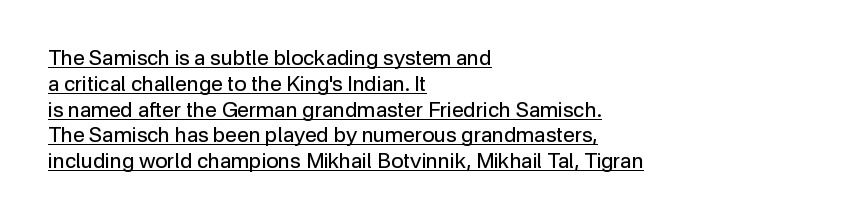
The image shows 21 px text type, upright; set left-aligned, line spacing 1.23x, normal letter spacing, underlined.
